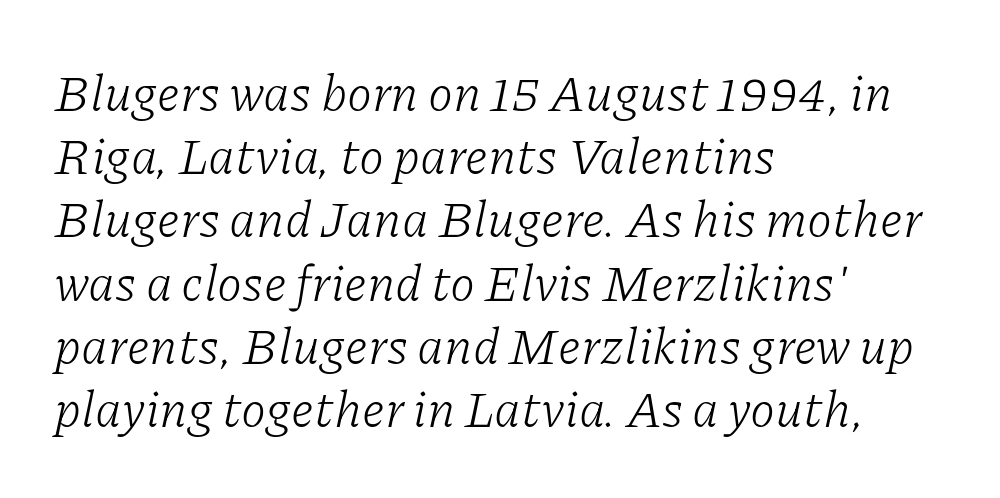
{"serif": "yes", "italic": "yes", "lean": "right", "slant_degrees": 11, "bold": "no", "weight": "light", "width": "normal", "stroke_contrast": "low", "x_height": "medium", "monospaced": "no", "underline": "no", "align": "left", "line_spacing_ratio": 1.24, "letter_spacing": "normal", "letter_spacing_em": 0.0, "glyph_px": 51}
